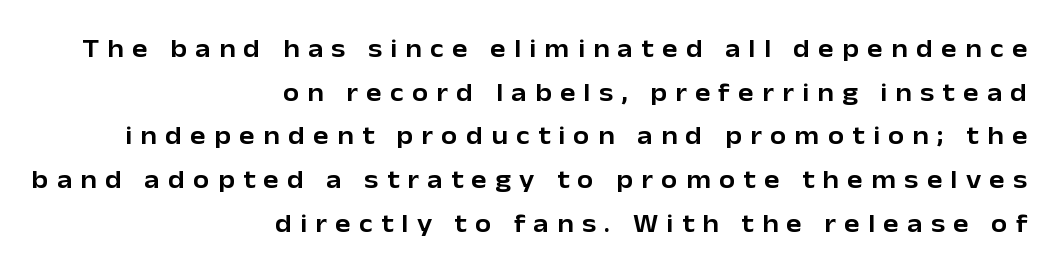
The image shows 26 px text type, upright; set right-aligned, normal line spacing (1.68x), unusually wide letter spacing (+0.32 em), not underlined.
